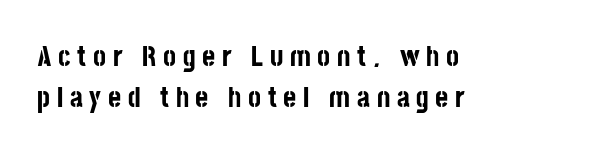
{"serif": "no", "italic": "no", "bold": "yes", "weight": "bold", "width": "condensed", "stroke_contrast": "low", "x_height": "large", "monospaced": "no", "underline": "no", "align": "left", "line_spacing": "normal", "line_spacing_ratio": 1.48, "letter_spacing": "wide", "letter_spacing_em": 0.24, "glyph_px": 28}
